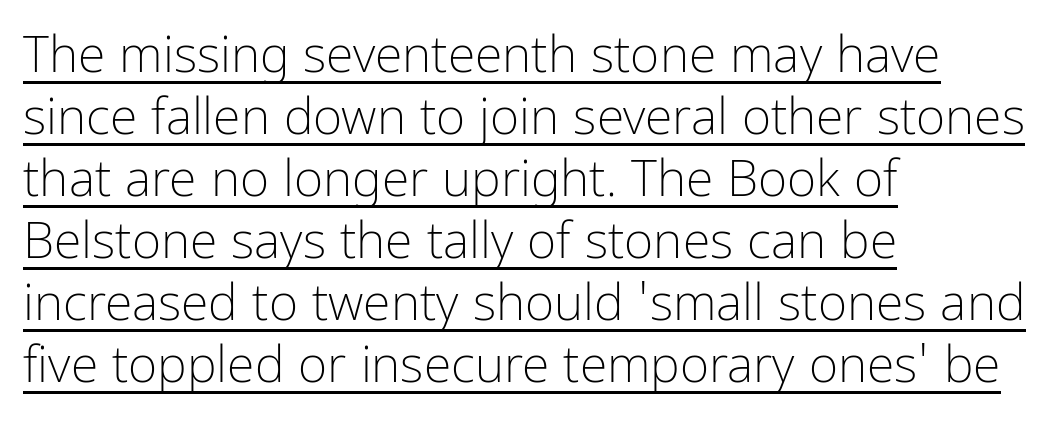
{"serif": "no", "italic": "no", "bold": "no", "weight": "light", "width": "condensed", "stroke_contrast": "low", "x_height": "medium", "monospaced": "no", "underline": "yes", "align": "left", "line_spacing_ratio": 1.24, "letter_spacing": "normal", "letter_spacing_em": 0.0, "glyph_px": 50}
